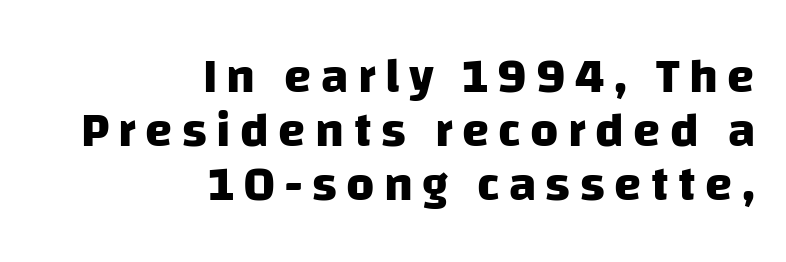
Underline: absent. The letters advance in unequal steps, a hallmark of proportional type. No feet cap the strokes, marking this as sans-serif type. Right-aligned paragraph, ragged on the left. Horizontal bands of white between lines are thin slivers.
